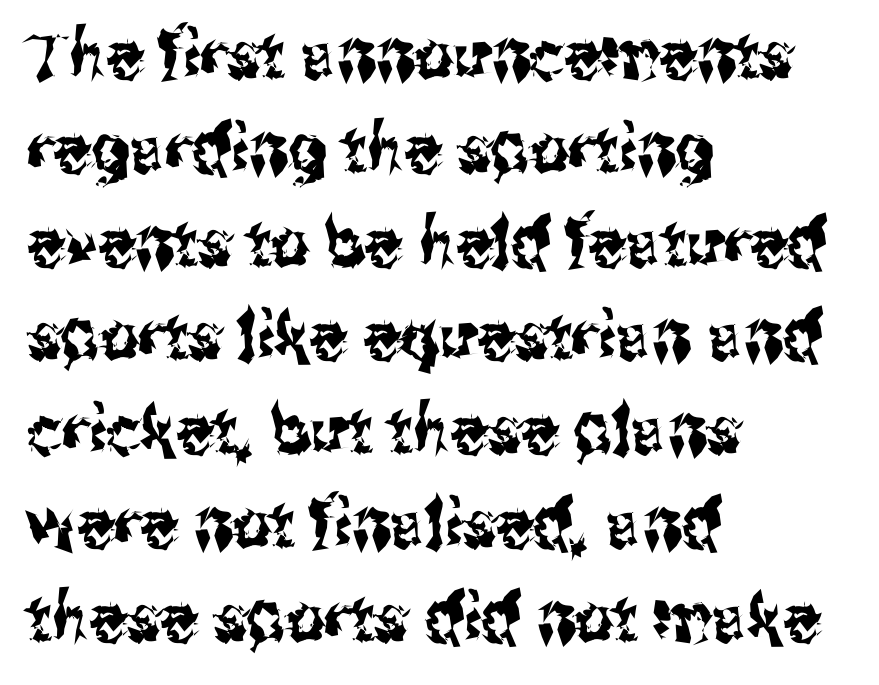
Here the designer chose a conventional face with non-uniform glyph widths. Each row of text sits above clean, open space. Words appear dense and cohesive because spacing is normal. These lines sit exactly where default settings would place them. The rendering anchors every line to the left-hand side. The specimen reads as upright at a glance.
